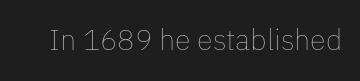
The image shows 29 px thin type, upright; set normal letter spacing, not underlined; low stroke contrast and a medium x-height.
